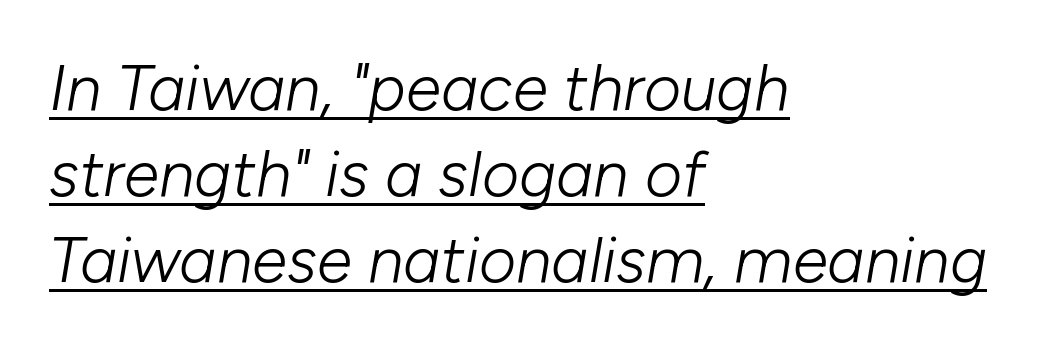
Looks like regular typesetting: each glyph gets only the width it needs. The face used here is rendered with its standard letterfit. The strokes are not fattened; the text isn't bold. Is the block centered? No — it sits flush against the left margin. The glyphs look as if they've been sheared to an angle.
